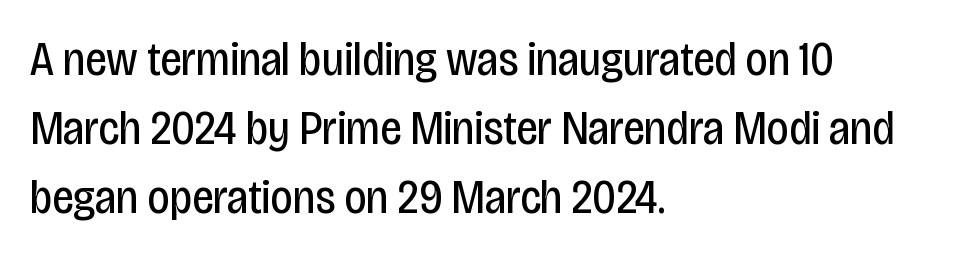
Q: Is the text bold? A: No.
Q: Is the text italic (slanted)? A: No, it is upright.
Q: Is the typeface a serif or a sans-serif typeface? A: Sans-serif.
Q: Is the text underlined? A: No.
Q: How is the paragraph aligned? A: Left-aligned.
Q: Is the spacing between letters normal or unusually wide? A: Normal.
Q: Is the spacing between lines tight, normal or loose? A: Normal.
Q: Width (condensed, normal, or wide)? A: Condensed.
Q: Stroke contrast? A: Low.
Q: x-height? A: Large.
Q: Monospaced? A: No.
